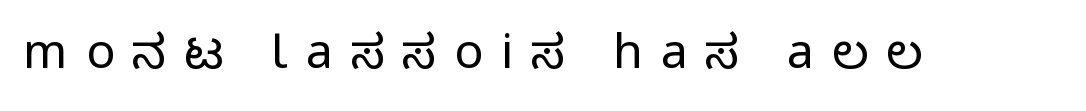
Q: Is the text bold? A: No.
Q: Is the text italic (slanted)? A: No, it is upright.
Q: Is the typeface a serif or a sans-serif typeface? A: Sans-serif.
Q: Is the text underlined? A: No.
Q: Is the spacing between letters normal or unusually wide? A: Unusually wide.
Q: Width (condensed, normal, or wide)? A: Normal.
Q: Stroke contrast? A: Low.
Q: x-height? A: Medium.
Q: Monospaced? A: No.
